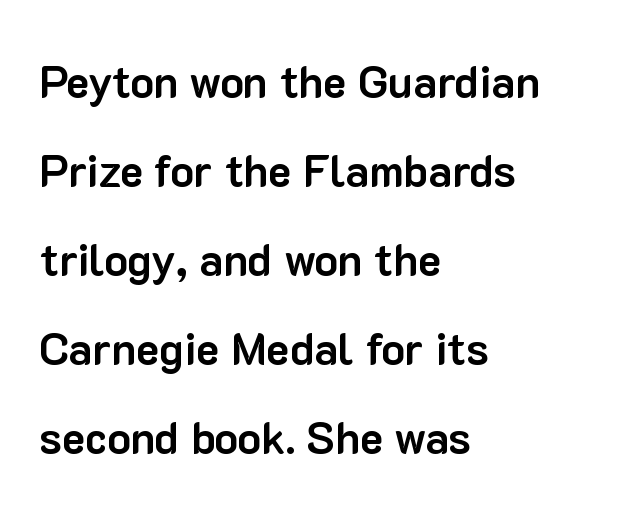
The image shows 44 px bold sans-serif type, upright; set left-aligned, loose line spacing (2.02x), normal letter spacing, not underlined; low stroke contrast and a medium x-height.
